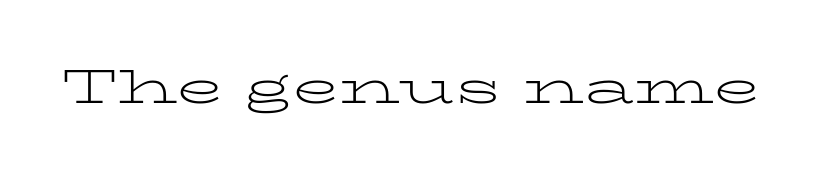
Q: Is the text bold? A: No.
Q: Is the text italic (slanted)? A: No, it is upright.
Q: Is the typeface a serif or a sans-serif typeface? A: Serif.
Q: Is the text underlined? A: No.
Q: Is the spacing between letters normal or unusually wide? A: Normal.
Q: Width (condensed, normal, or wide)? A: Wide.
Q: Stroke contrast? A: Low.
Q: x-height? A: Medium.
Q: Monospaced? A: No.
